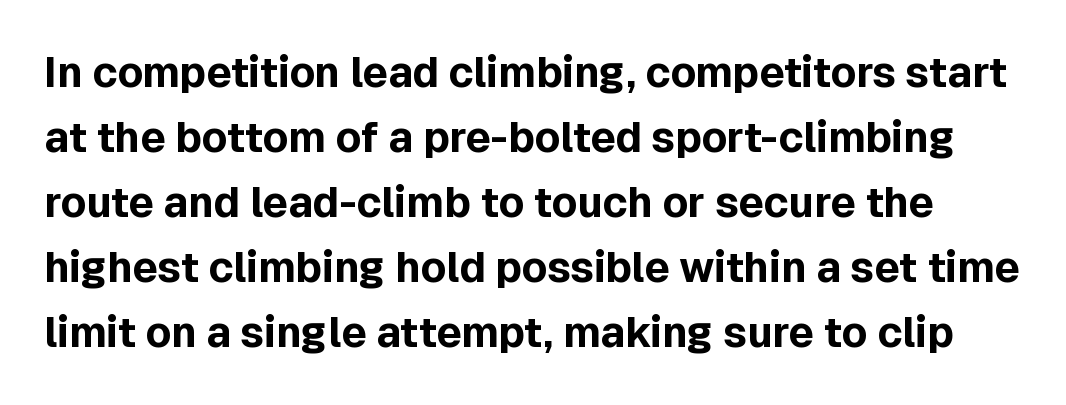
Q: Is the text bold? A: Yes.
Q: Is the text italic (slanted)? A: No, it is upright.
Q: Is the typeface a serif or a sans-serif typeface? A: Sans-serif.
Q: Is the text underlined? A: No.
Q: Is the spacing between letters normal or unusually wide? A: Normal.
Q: Is the spacing between lines tight, normal or loose? A: Normal.
Q: Width (condensed, normal, or wide)? A: Normal.
Q: x-height? A: Medium.
Q: Monospaced? A: No.
